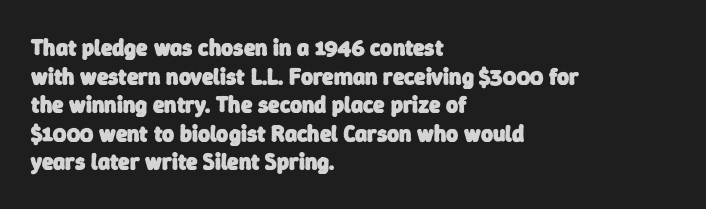
Q: Is the text bold? A: Yes.
Q: Is the text underlined? A: No.
Q: How is the paragraph aligned? A: Left-aligned.
Q: Is the spacing between letters normal or unusually wide? A: Normal.
